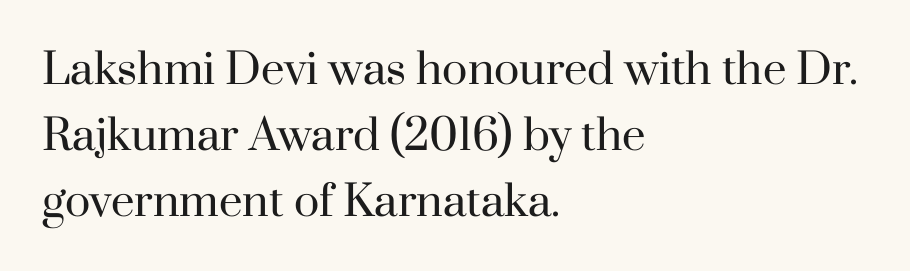
Q: Is the text bold? A: No.
Q: Is the text italic (slanted)? A: No, it is upright.
Q: Is the typeface a serif or a sans-serif typeface? A: Serif.
Q: Is the text underlined? A: No.
Q: How is the paragraph aligned? A: Left-aligned.
Q: Is the spacing between letters normal or unusually wide? A: Normal.
Q: Is the spacing between lines tight, normal or loose? A: Normal.
Q: Width (condensed, normal, or wide)? A: Normal.
Q: Stroke contrast? A: High.
Q: x-height? A: Small.
Q: Monospaced? A: No.
